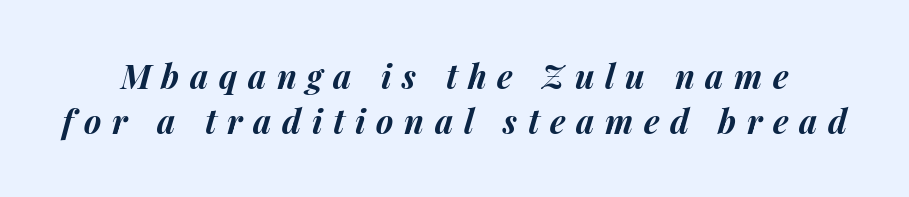
Q: Is the text bold? A: Yes.
Q: Is the text italic (slanted)? A: Yes, it leans right by about 14 degrees.
Q: Is the text underlined? A: No.
Q: Is the spacing between letters normal or unusually wide? A: Unusually wide.
Q: Is the spacing between lines tight, normal or loose? A: Normal.
Q: Width (condensed, normal, or wide)? A: Normal.
Q: Stroke contrast? A: Medium.
Q: x-height? A: Medium.
Q: Monospaced? A: No.
